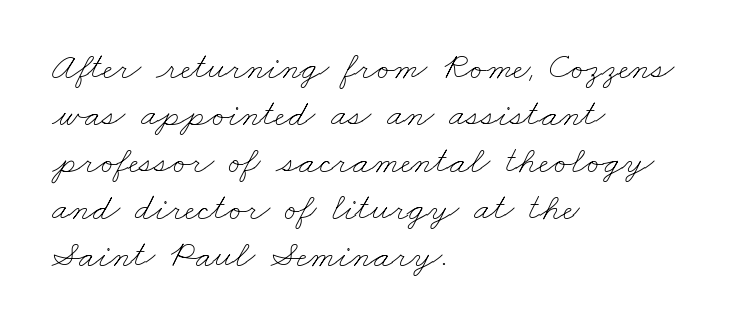
{"bold": "no", "weight": "thin", "width": "wide", "stroke_contrast": "low", "x_height": "small", "monospaced": "no", "underline": "no", "align": "left", "line_spacing_ratio": 1.24, "letter_spacing": "normal", "letter_spacing_em": 0.0, "glyph_px": 38}
